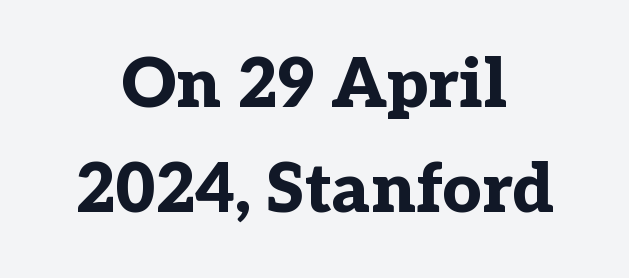
{"serif": "yes", "italic": "no", "bold": "yes", "weight": "bold", "width": "normal", "stroke_contrast": "low", "x_height": "medium", "monospaced": "no", "underline": "no", "align": "center", "line_spacing": "normal", "line_spacing_ratio": 1.54, "letter_spacing": "normal", "letter_spacing_em": 0.0, "glyph_px": 68}
